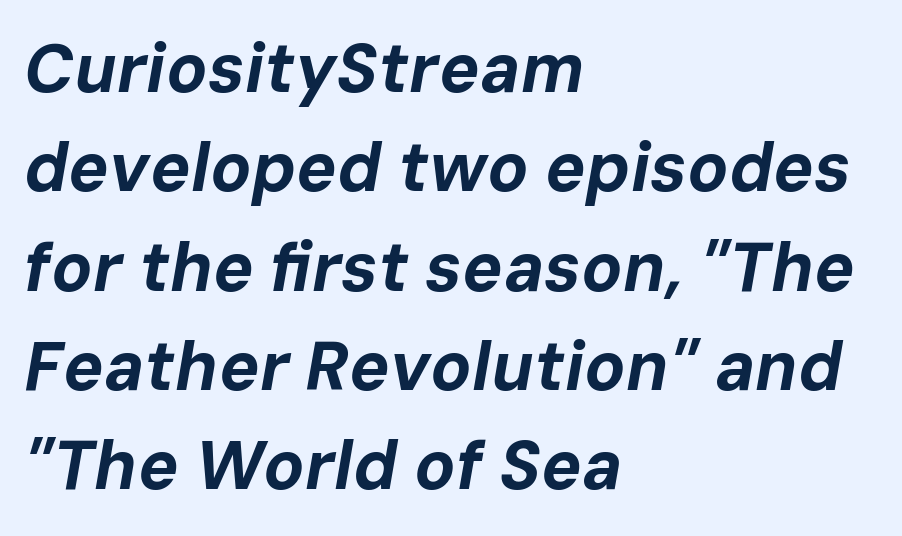
{"italic": "yes", "lean": "right", "slant_degrees": 10, "bold": "yes", "weight": "bold", "width": "normal", "stroke_contrast": "low", "x_height": "medium", "monospaced": "no", "underline": "no", "align": "left", "line_spacing": "normal", "line_spacing_ratio": 1.46, "letter_spacing": "normal", "letter_spacing_em": 0.0, "glyph_px": 68}
